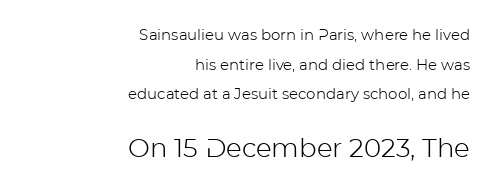
The image shows 26 px text type, upright; set right-aligned, loose line spacing (1.97x), normal letter spacing, not underlined; the second (bottom) block is 1.73x larger.
